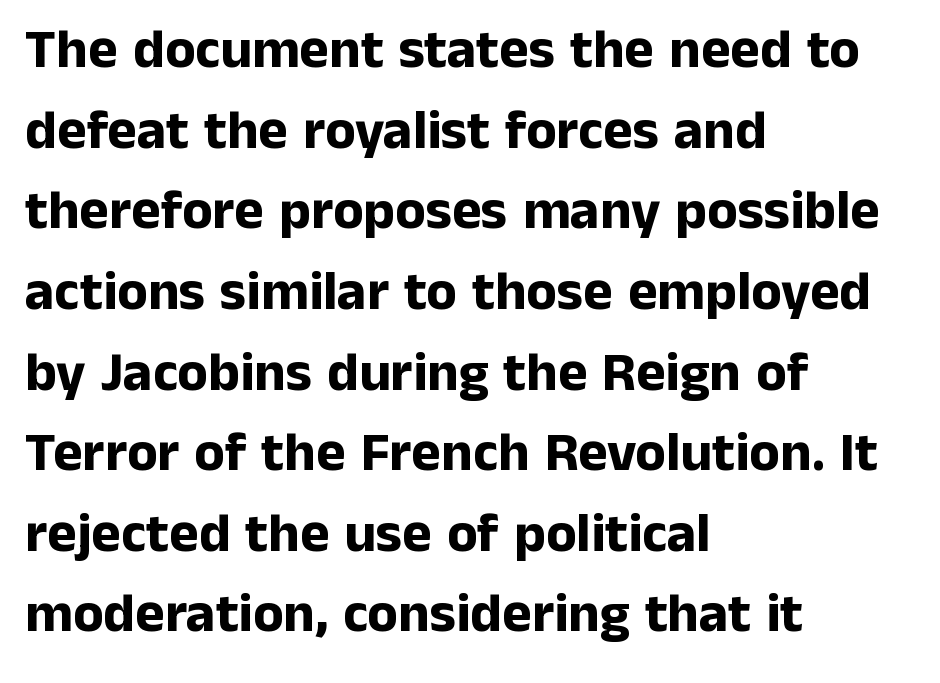
Q: Is the text bold? A: Yes.
Q: Is the text italic (slanted)? A: No, it is upright.
Q: Is the typeface a serif or a sans-serif typeface? A: Sans-serif.
Q: Is the text underlined? A: No.
Q: How is the paragraph aligned? A: Left-aligned.
Q: Is the spacing between letters normal or unusually wide? A: Normal.
Q: Is the spacing between lines tight, normal or loose? A: Normal.
Q: Width (condensed, normal, or wide)? A: Normal.
Q: Stroke contrast? A: Low.
Q: x-height? A: Medium.
Q: Monospaced? A: No.
